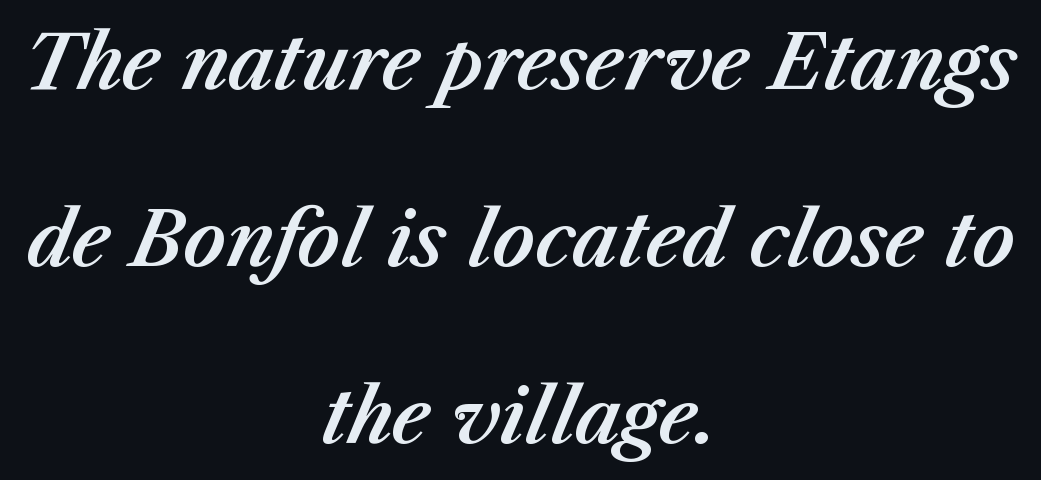
Reading down the column, the eye jumps a long way to each next line. This sample uses plain, unmodified letter spacing. The glyphs are unaccompanied by any horizontal stroke below them. Tall strokes in this sample are angled rather than plumb.
